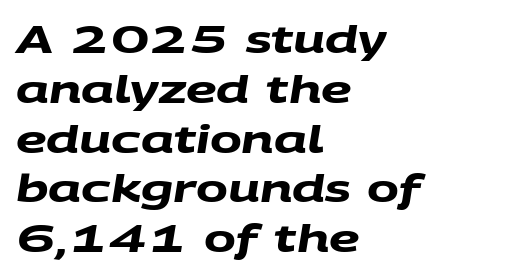
The image shows 38 px heavy, wide sans-serif type; set left-aligned, normal line spacing (1.31x), normal letter spacing, not underlined; medium stroke contrast and a large x-height.
